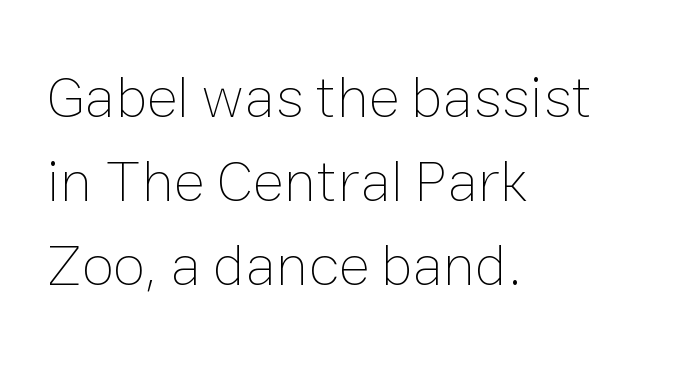
Q: Is the text bold? A: No.
Q: Is the text italic (slanted)? A: No, it is upright.
Q: Is the text underlined? A: No.
Q: How is the paragraph aligned? A: Left-aligned.
Q: Is the spacing between letters normal or unusually wide? A: Normal.
Q: Is the spacing between lines tight, normal or loose? A: Normal.
Q: Width (condensed, normal, or wide)? A: Normal.
Q: Stroke contrast? A: Low.
Q: x-height? A: Medium.
Q: Monospaced? A: No.
